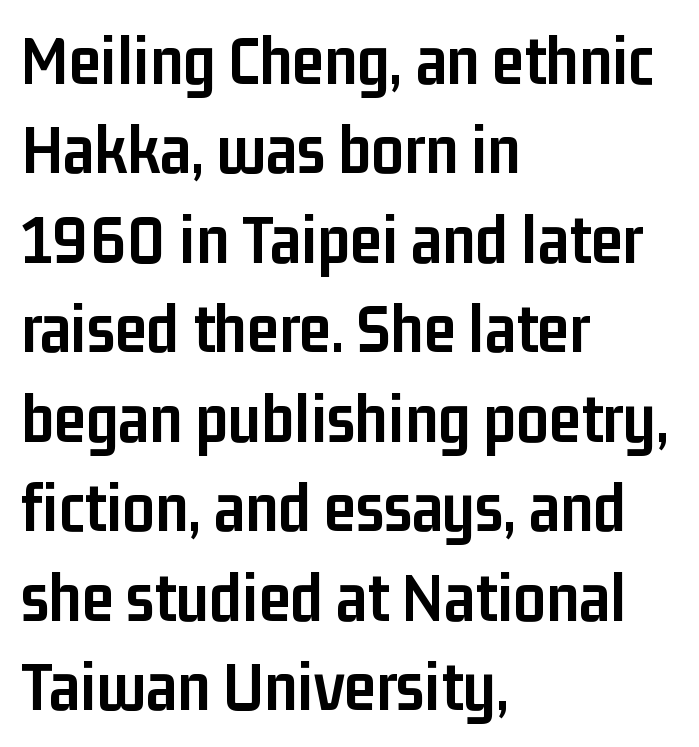
{"serif": "no", "italic": "no", "bold": "yes", "weight": "semibold", "width": "condensed", "stroke_contrast": "low", "x_height": "medium", "monospaced": "no", "underline": "no", "align": "left", "line_spacing": "normal", "line_spacing_ratio": 1.26, "letter_spacing": "normal", "letter_spacing_em": 0.0, "glyph_px": 71}
